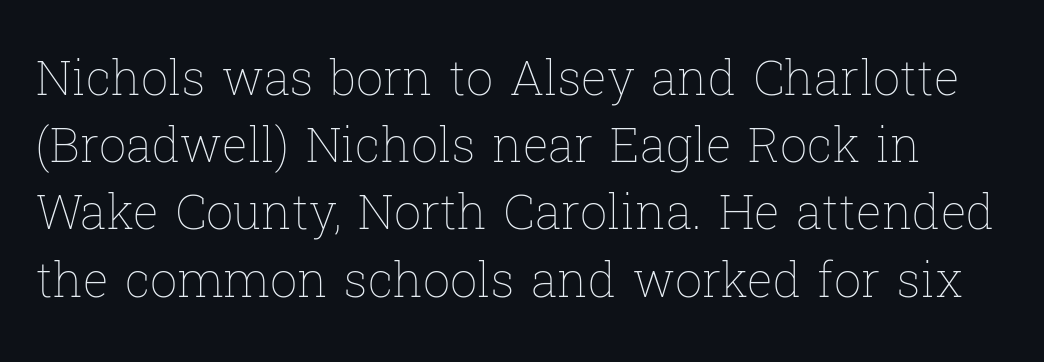
The image shows 48 px thin type, upright; set normal line spacing (1.4x), normal letter spacing, not underlined; low stroke contrast and a medium x-height.
